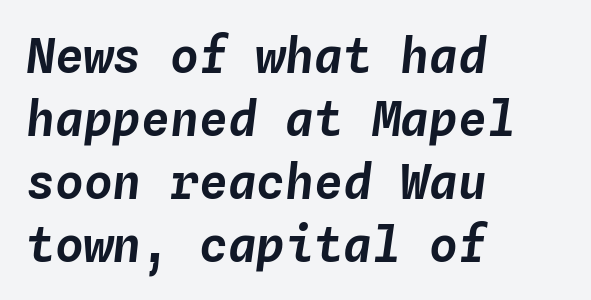
{"italic": "yes", "lean": "right", "slant_degrees": 4, "width": "normal", "stroke_contrast": "low", "x_height": "medium", "monospaced": "yes", "underline": "no", "align": "left", "line_spacing": "normal", "line_spacing_ratio": 1.31, "letter_spacing": "normal", "letter_spacing_em": 0.0, "glyph_px": 48}
